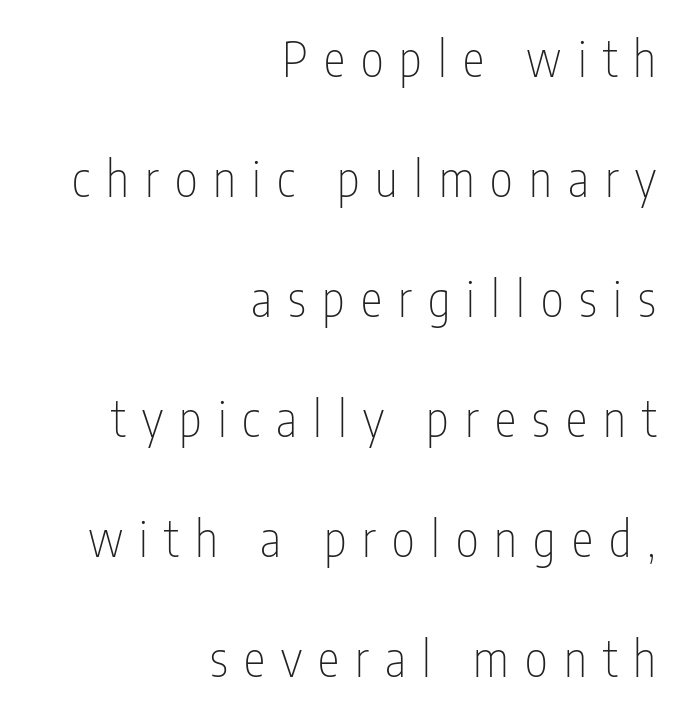
The image shows 49 px thin, condensed sans-serif type, upright; set right-aligned, loose line spacing (2.45x), unusually wide letter spacing (+0.33 em), not underlined; low stroke contrast and a medium x-height.
